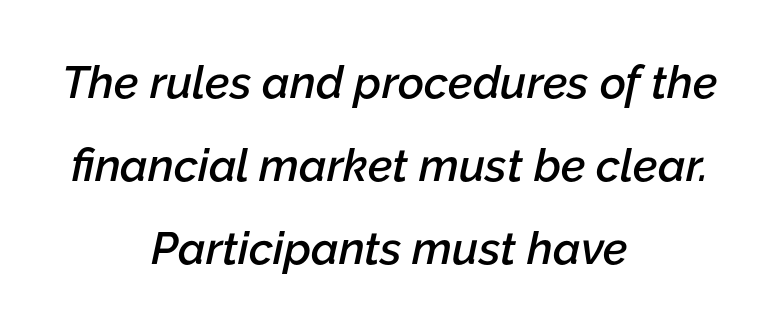
The image shows 45 px semibold type, italic (leaning right); set centered, line spacing 1.85x, normal letter spacing, not underlined; low stroke contrast and a medium x-height.
